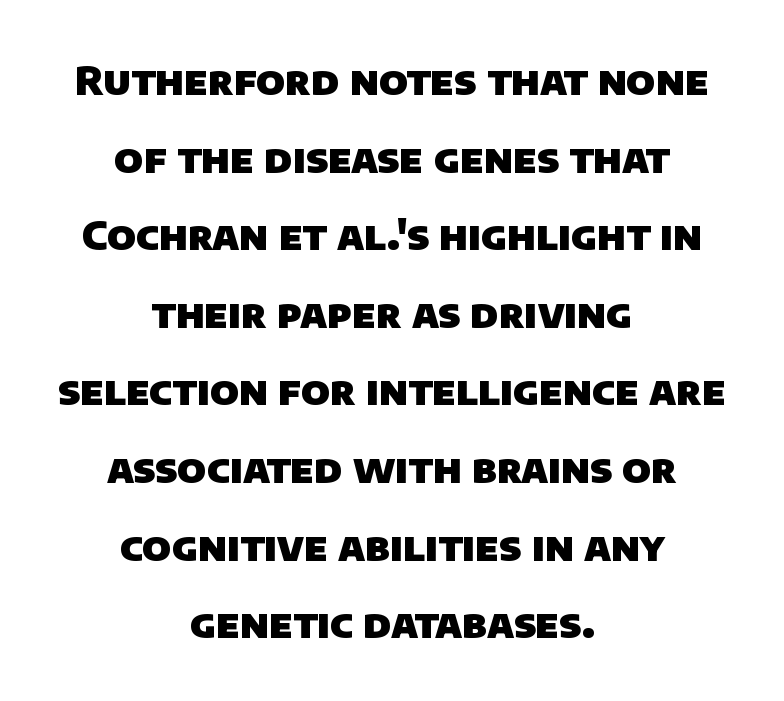
The image shows 40 px heavy sans-serif type; set centered, loose line spacing (1.94x), normal letter spacing, not underlined; low stroke contrast and a large x-height.
